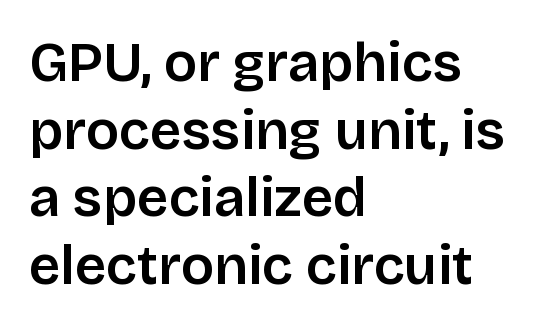
{"serif": "no", "italic": "no", "width": "normal", "stroke_contrast": "low", "x_height": "large", "monospaced": "no", "underline": "no", "align": "left", "line_spacing_ratio": 1.23, "letter_spacing": "normal", "letter_spacing_em": 0.0, "glyph_px": 55}
